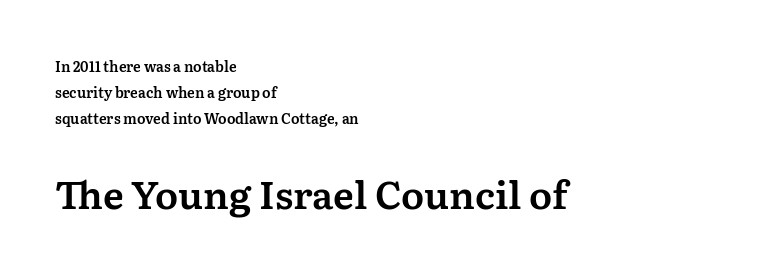
Q: Is the text italic (slanted)? A: No, it is upright.
Q: Is the typeface a serif or a sans-serif typeface? A: Serif.
Q: Is the text underlined? A: No.
Q: How is the paragraph aligned? A: Left-aligned.
Q: Is the spacing between letters normal or unusually wide? A: Normal.
Q: Which block of text is set in a larger size, the first (top) or the second (bottom)? A: The second (bottom) one.
Q: Width (condensed, normal, or wide)? A: Normal.
Q: Stroke contrast? A: Medium.
Q: x-height? A: Medium.
Q: Monospaced? A: No.
